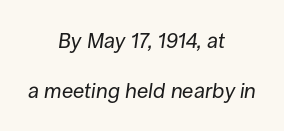
The compositor balanced each line on the midline. Quick note: interline space is abundant. The characters are drawn with everyday or finer stroke widths. A bare baseline throughout the passage.
